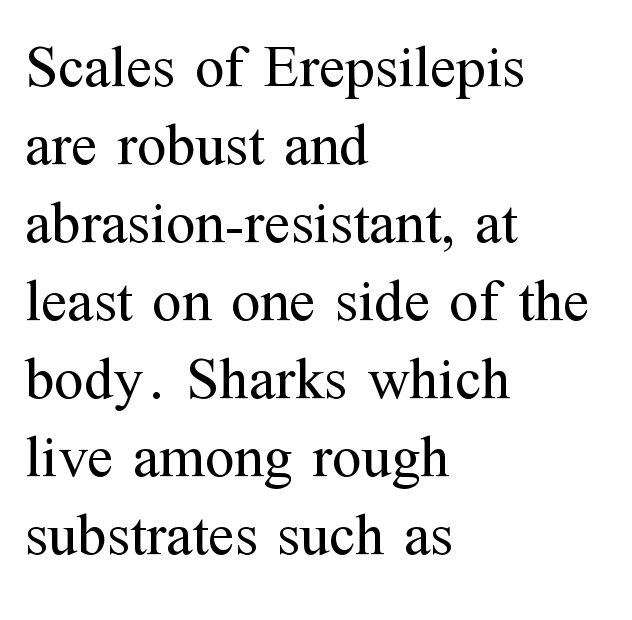
{"serif": "yes", "italic": "no", "bold": "no", "weight": "regular", "width": "normal", "stroke_contrast": "medium", "x_height": "medium", "monospaced": "no", "underline": "no", "align": "left", "line_spacing": "normal", "line_spacing_ratio": 1.3, "letter_spacing": "normal", "letter_spacing_em": 0.0, "glyph_px": 60}
